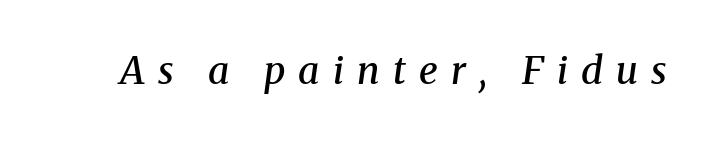
{"serif": "yes", "italic": "yes", "lean": "right", "slant_degrees": 8, "bold": "semi", "weight": "semibold", "width": "normal", "stroke_contrast": "medium", "x_height": "medium", "monospaced": "no", "underline": "no", "letter_spacing": "wide", "letter_spacing_em": 0.35, "glyph_px": 38}
